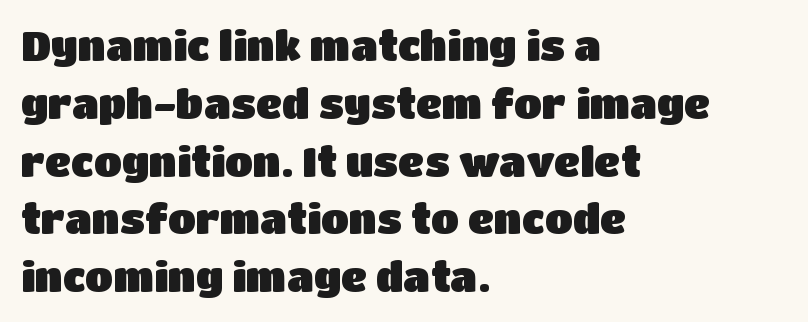
Q: Is the text italic (slanted)? A: No, it is upright.
Q: Is the typeface a serif or a sans-serif typeface? A: Sans-serif.
Q: Is the text underlined? A: No.
Q: How is the paragraph aligned? A: Left-aligned.
Q: Is the spacing between letters normal or unusually wide? A: Normal.
Q: Is the spacing between lines tight, normal or loose? A: Normal.
Q: Width (condensed, normal, or wide)? A: Normal.
Q: Stroke contrast? A: Low.
Q: x-height? A: Large.
Q: Monospaced? A: No.
